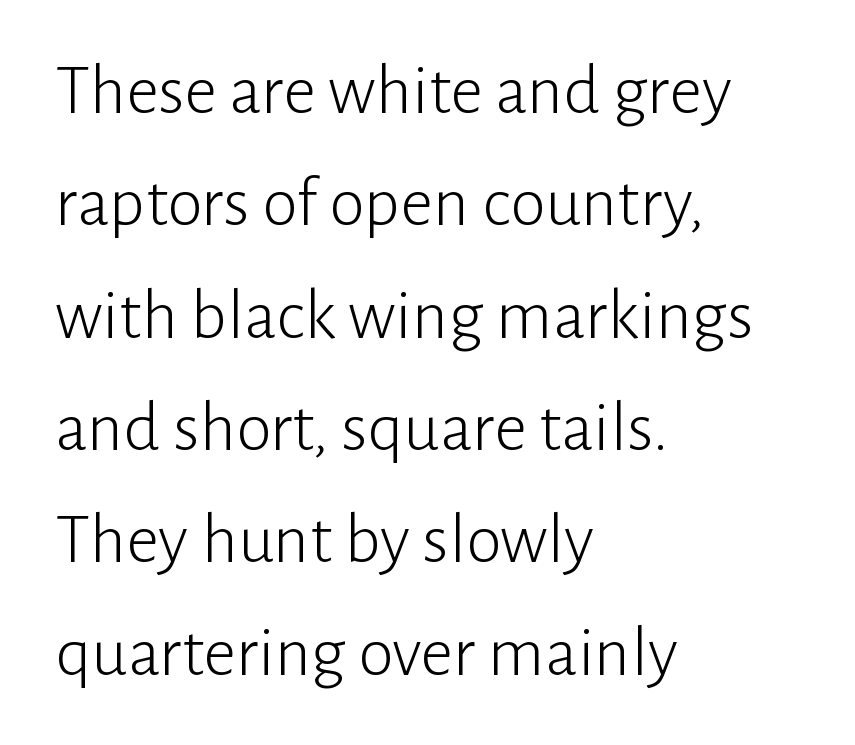
The image shows 72 px light sans-serif type, upright; set left-aligned, normal line spacing (1.56x), normal letter spacing, not underlined; low stroke contrast and a medium x-height.
